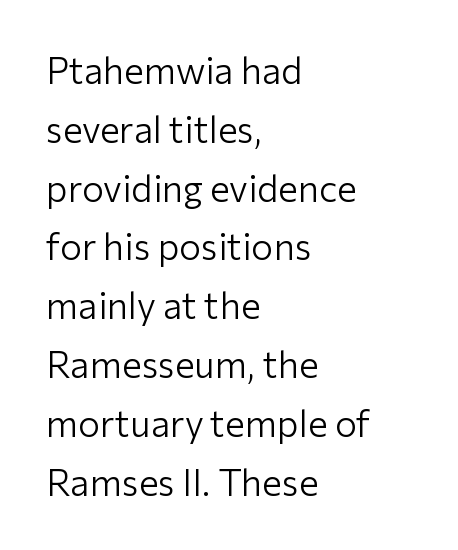
{"serif": "no", "italic": "no", "bold": "no", "weight": "light", "width": "normal", "stroke_contrast": "low", "x_height": "medium", "monospaced": "no", "underline": "no", "align": "left", "line_spacing": "normal", "line_spacing_ratio": 1.59, "letter_spacing": "normal", "letter_spacing_em": 0.0, "glyph_px": 37}
